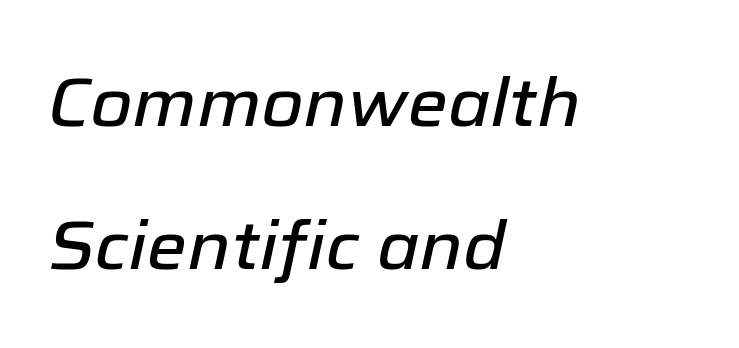
Glyph-to-glyph distance matches everyday printed text. If you measured baseline to baseline, you'd find a long distance. Observe the lean: these are italic letterforms. Casual observation: everything's shoved over to the left.
